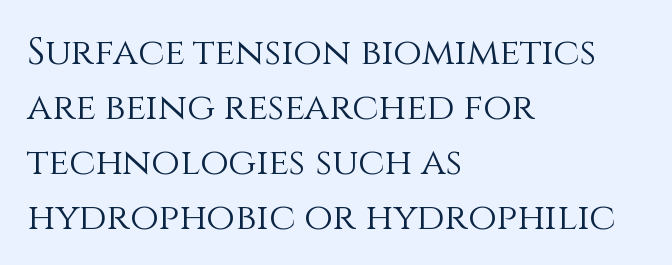
Counters stay open thanks to moderate or lighter strokes. Caption: multi-line text, flush left, ragged right. This sample uses plain, unmodified letter spacing. The lines sit at an ordinary, default distance from one another. Italic? Not at all — the glyphs are vertical.
